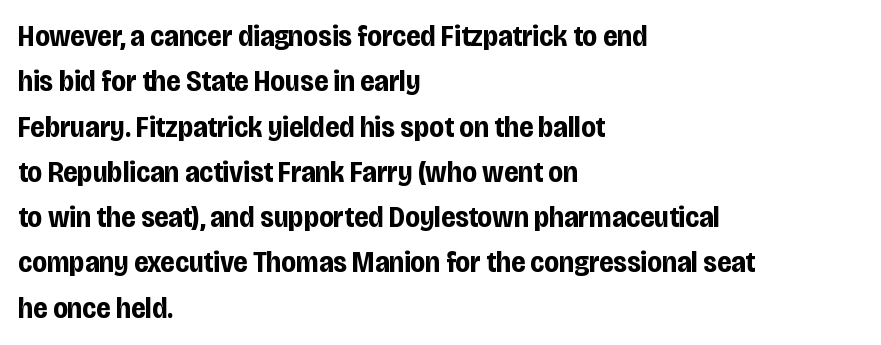
The image shows 30 px bold, condensed sans-serif type, upright; set left-aligned, normal line spacing (1.51x), normal letter spacing, not underlined; low stroke contrast and a large x-height.
